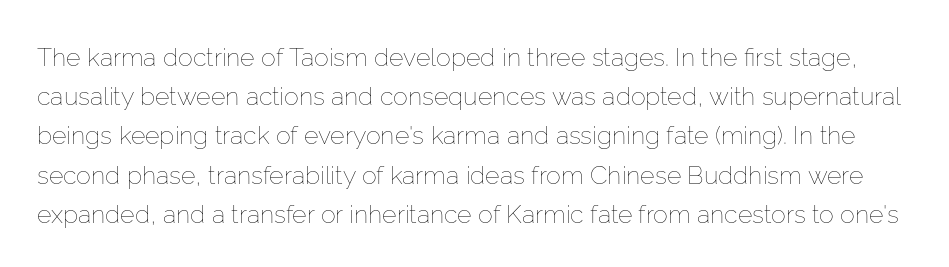
The image shows 25 px text type, upright; set normal line spacing (1.57x), normal letter spacing, not underlined.
